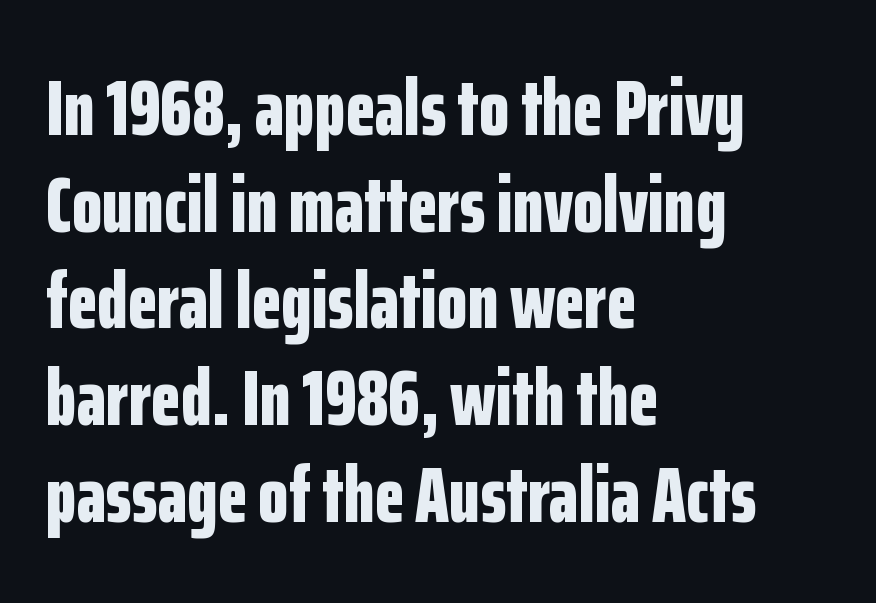
The rendering uses natural spacing where letterforms have individual widths. What weight is shown? A full bold with thick strokes. Short and long lines alike share a common starting point at left. Typographically, this falls in the sans-serif category. The string is rendered with underlining switched off. These lines keep a tight, regular rhythm from letter to letter.
